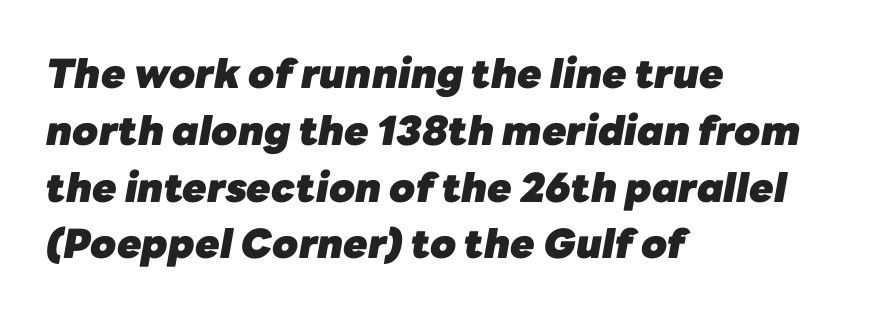
{"italic": "yes", "lean": "right", "slant_degrees": 10, "bold": "yes", "weight": "heavy", "width": "normal", "stroke_contrast": "low", "x_height": "medium", "monospaced": "no", "underline": "no", "align": "left", "line_spacing": "normal", "line_spacing_ratio": 1.42, "letter_spacing": "normal", "letter_spacing_em": 0.0, "glyph_px": 40}
